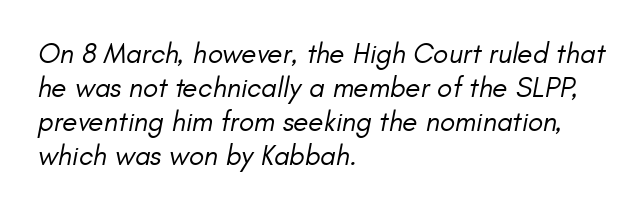
The image shows 28 px regular-weight type, italic (leaning right); set left-aligned, line spacing 1.21x, normal letter spacing, not underlined; low stroke contrast and a small x-height.
